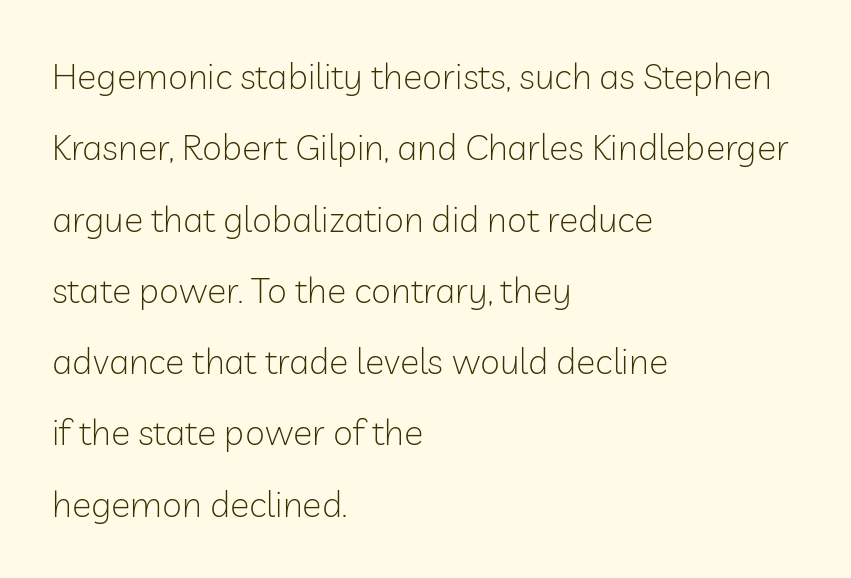
Q: Is the text bold? A: No.
Q: Is the text italic (slanted)? A: No, it is upright.
Q: Is the typeface a serif or a sans-serif typeface? A: Sans-serif.
Q: Is the text underlined? A: No.
Q: How is the paragraph aligned? A: Left-aligned.
Q: Is the spacing between letters normal or unusually wide? A: Normal.
Q: Is the spacing between lines tight, normal or loose? A: Loose.
Q: Width (condensed, normal, or wide)? A: Normal.
Q: Stroke contrast? A: Low.
Q: x-height? A: Medium.
Q: Monospaced? A: No.
